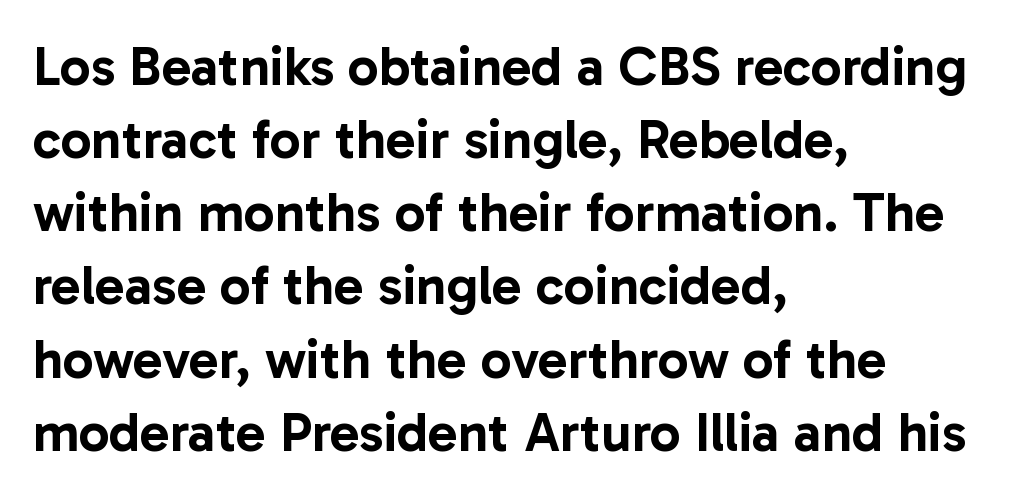
Q: Is the text italic (slanted)? A: No, it is upright.
Q: Is the typeface a serif or a sans-serif typeface? A: Sans-serif.
Q: Is the text underlined? A: No.
Q: How is the paragraph aligned? A: Left-aligned.
Q: Is the spacing between letters normal or unusually wide? A: Normal.
Q: Is the spacing between lines tight, normal or loose? A: Normal.
Q: Width (condensed, normal, or wide)? A: Normal.
Q: Stroke contrast? A: Low.
Q: x-height? A: Medium.
Q: Monospaced? A: No.
